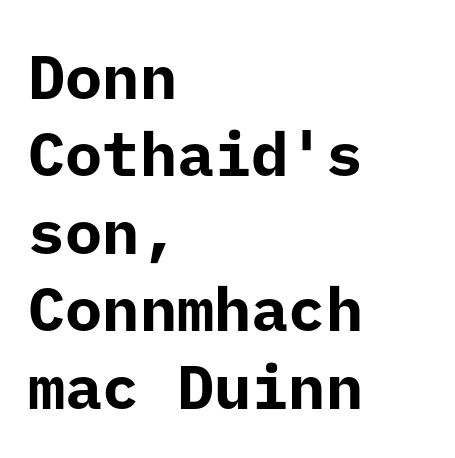
Q: Is the text bold? A: Yes.
Q: Is the text italic (slanted)? A: No, it is upright.
Q: Is the typeface a serif or a sans-serif typeface? A: Sans-serif.
Q: Is the text underlined? A: No.
Q: How is the paragraph aligned? A: Left-aligned.
Q: Is the spacing between letters normal or unusually wide? A: Normal.
Q: Is the spacing between lines tight, normal or loose? A: Normal.
Q: Width (condensed, normal, or wide)? A: Normal.
Q: Stroke contrast? A: Low.
Q: x-height? A: Medium.
